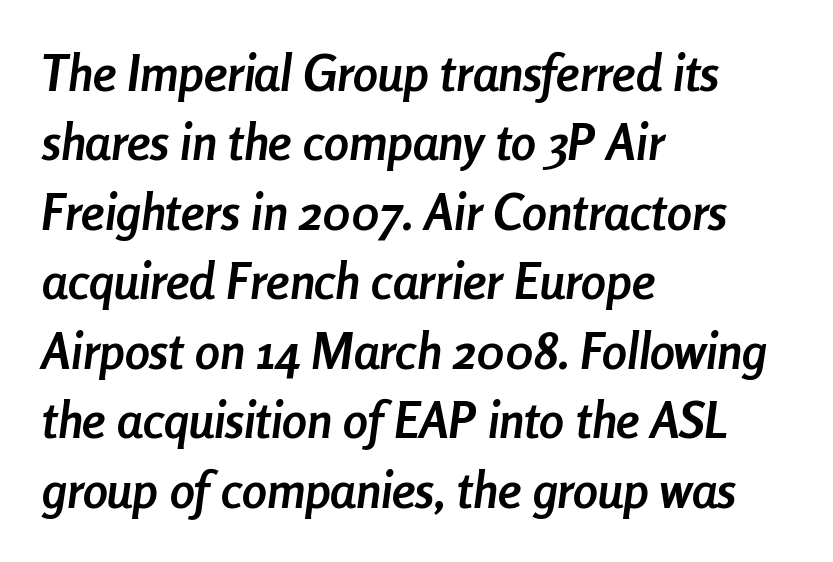
Q: Is the text bold? A: Yes.
Q: Is the text italic (slanted)? A: Yes, it leans right by about 8 degrees.
Q: Is the text underlined? A: No.
Q: How is the paragraph aligned? A: Left-aligned.
Q: Is the spacing between letters normal or unusually wide? A: Normal.
Q: Is the spacing between lines tight, normal or loose? A: Normal.
Q: Width (condensed, normal, or wide)? A: Condensed.
Q: Stroke contrast? A: Low.
Q: x-height? A: Medium.
Q: Monospaced? A: No.
